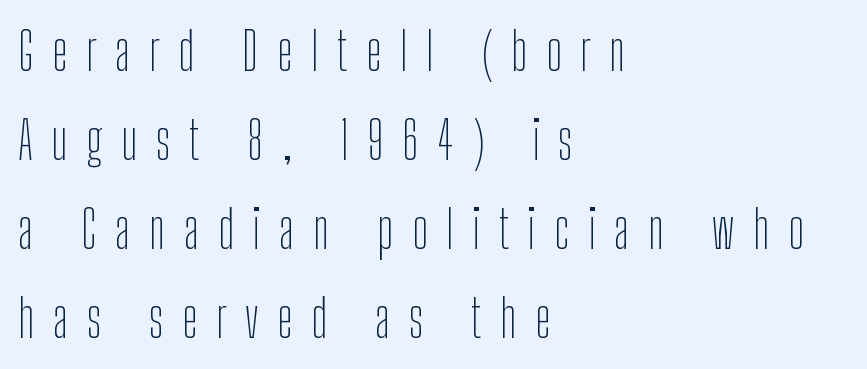
{"serif": "no", "italic": "no", "bold": "no", "weight": "thin", "width": "condensed", "stroke_contrast": "low", "x_height": "medium", "monospaced": "no", "underline": "no", "align": "left", "line_spacing": "normal", "line_spacing_ratio": 1.68, "letter_spacing": "wide", "letter_spacing_em": 0.35, "glyph_px": 53}
